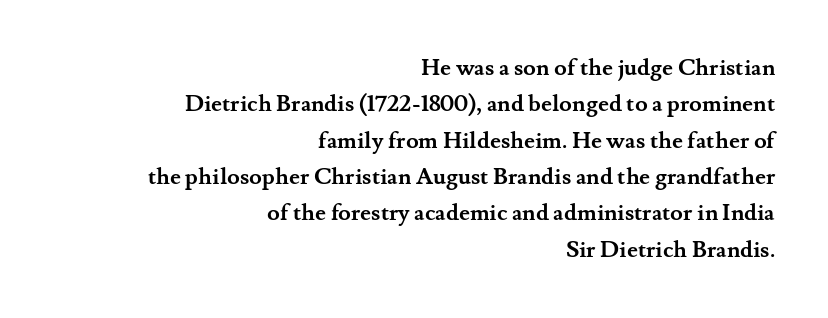
Q: Is the text bold? A: Yes.
Q: Is the text italic (slanted)? A: No, it is upright.
Q: Is the text underlined? A: No.
Q: How is the paragraph aligned? A: Right-aligned.
Q: Is the spacing between letters normal or unusually wide? A: Normal.
Q: Is the spacing between lines tight, normal or loose? A: Normal.
